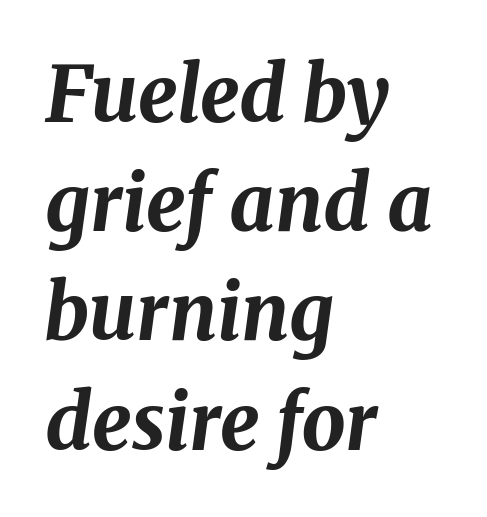
This rendering uses left alignment, leaving the right contour irregular. The letters are bold, with thick, heavy strokes. The rendering uses natural spacing where letterforms have individual widths. Does the leading feel generous? No, just average. What stands out about the letter spacing? Nothing — it is the standard amount. Just letters on the line, the space beneath them empty.
